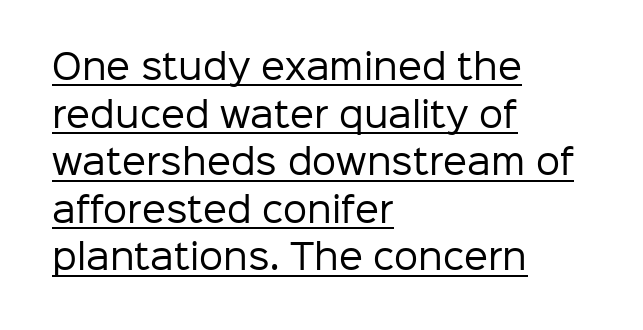
{"serif": "no", "italic": "no", "bold": "no", "weight": "regular", "width": "normal", "stroke_contrast": "low", "x_height": "medium", "monospaced": "no", "underline": "yes", "align": "left", "line_spacing": "normal", "line_spacing_ratio": 1.4, "letter_spacing": "normal", "letter_spacing_em": 0.0, "glyph_px": 34}
